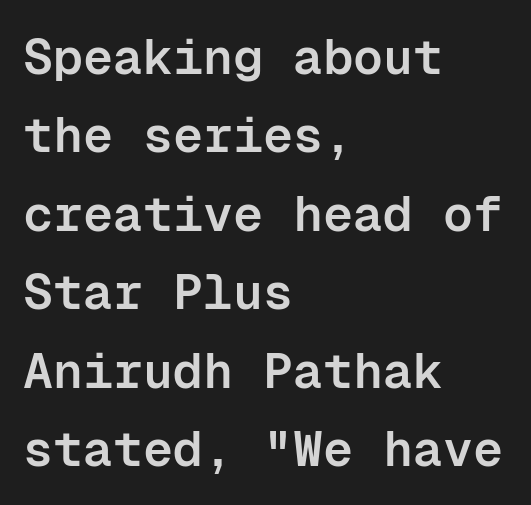
The image shows 50 px semibold sans-serif type, upright, monospaced; set left-aligned, normal line spacing (1.57x), normal letter spacing, not underlined; low stroke contrast and a medium x-height.
